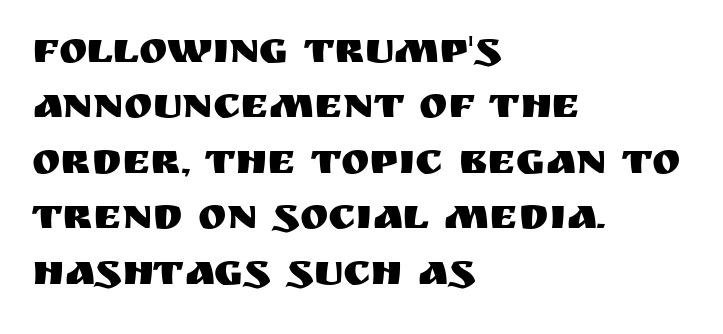
Here the glyphs are tracked normally, forming tight word shapes. Posture: straight, roman, zero tilt. Leading matches the norm, producing a regular column. This sample uses a sans-serif face.
